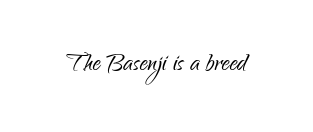
These lines are rendered in a variable-pitch font. The area under the type is left untouched. Font category for this specimen: sans-serif. The line texture is even and compact thanks to regular tracking. Weight: regular or lighter.
